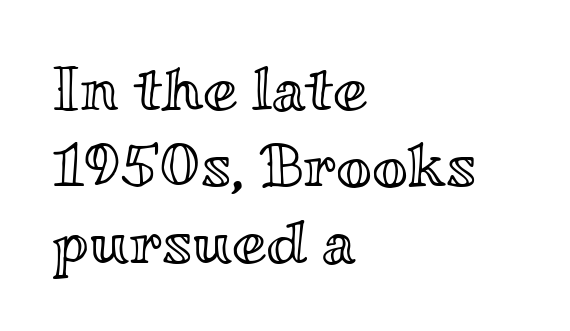
The strip under each line holds only bare page. Every stem runs plumb, perpendicular to the baseline. These lines are rendered in a variable-pitch font. Nobody touched the tracking dial on this one. The lines are quadded left.
